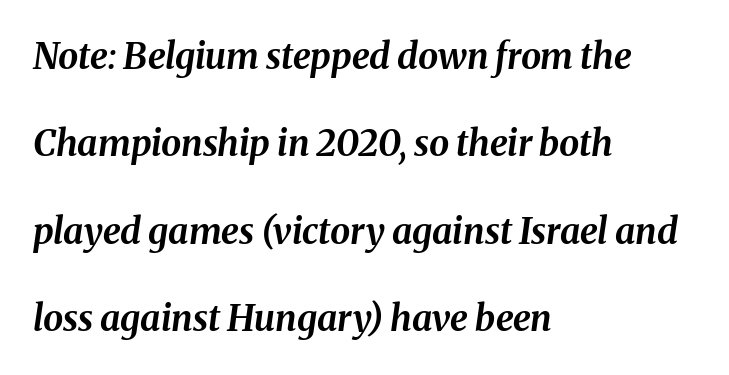
Q: Is the text bold? A: Yes.
Q: Is the text italic (slanted)? A: Yes, it leans right by about 8 degrees.
Q: Is the text underlined? A: No.
Q: How is the paragraph aligned? A: Left-aligned.
Q: Is the spacing between letters normal or unusually wide? A: Normal.
Q: Is the spacing between lines tight, normal or loose? A: Loose.
Q: Width (condensed, normal, or wide)? A: Normal.
Q: Stroke contrast? A: Medium.
Q: x-height? A: Medium.
Q: Monospaced? A: No.
